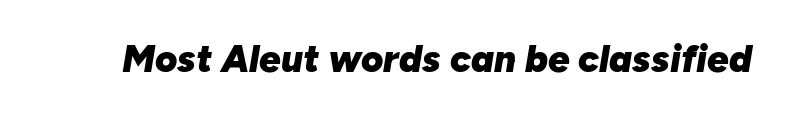
{"italic": "yes", "lean": "right", "slant_degrees": 10, "bold": "yes", "weight": "heavy", "width": "normal", "stroke_contrast": "low", "x_height": "medium", "monospaced": "no", "underline": "no", "letter_spacing": "normal", "letter_spacing_em": 0.0, "glyph_px": 38}
